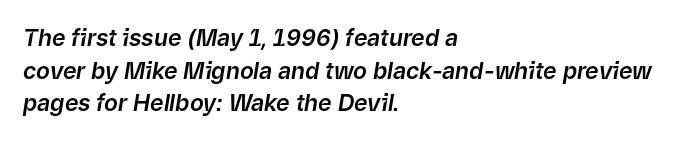
The rendering keeps characters at their native spacing. Tall strokes in this sample are angled rather than plumb. The paragraph shown leans on its left margin. Just letters on the line, the space beneath them empty.
